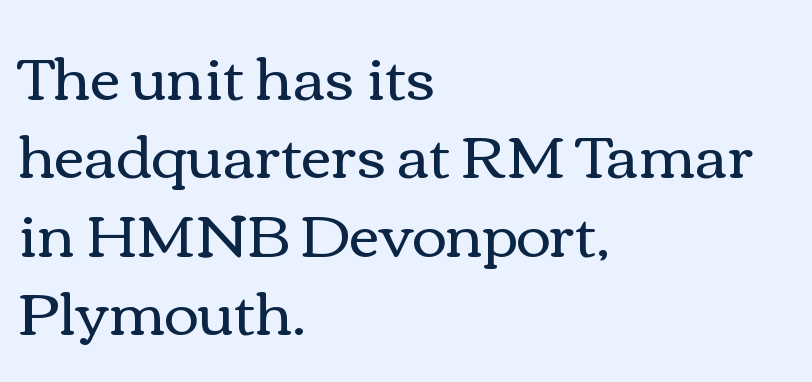
If you drew a line through each stem, it would be perfectly vertical. The font is comparable to plain body text, perhaps lighter. The letters sit at their default tracking, neither squeezed nor spread. The space beneath each line is pristine and unruled. One-word summary of the alignment: left.
